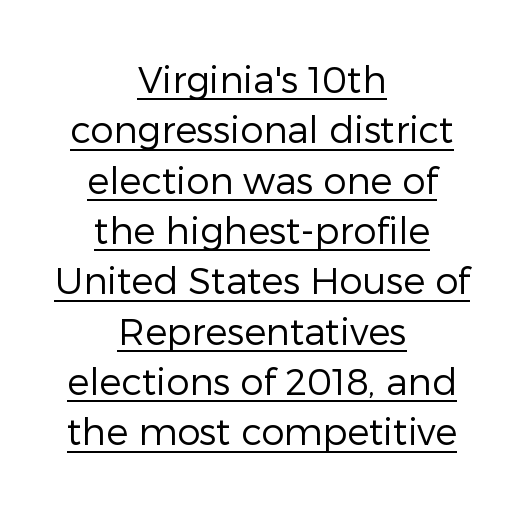
Type style note: lacks serifs. Words appear dense and cohesive because spacing is normal. You can tell it's not italic because the verticals are truly vertical. Varying glyph widths throughout — classic text-font behaviour. Stem width sits at or under what a default text font uses.
